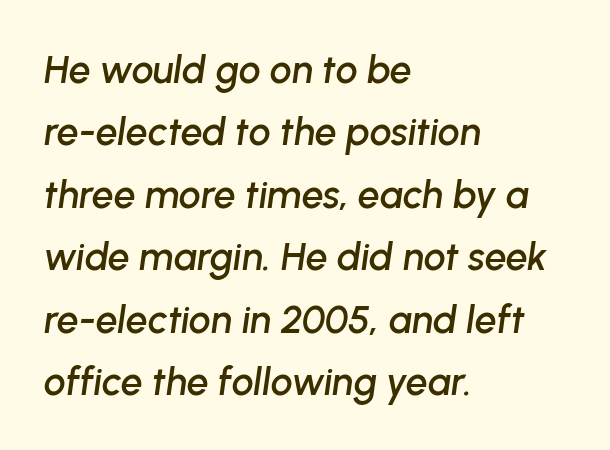
Does the leading feel generous? No, just average. Glance below the letters and you will spot only blank space. Look at the tracking — it's just the regular setting, nothing added. The rendering uses natural spacing where letterforms have individual widths.
